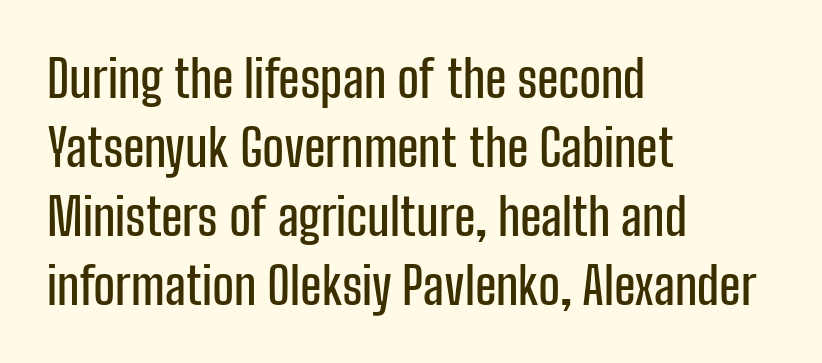
Q: Is the text italic (slanted)? A: No, it is upright.
Q: Is the typeface a serif or a sans-serif typeface? A: Sans-serif.
Q: Is the text underlined? A: No.
Q: How is the paragraph aligned? A: Left-aligned.
Q: Is the spacing between letters normal or unusually wide? A: Normal.
Q: Is the spacing between lines tight, normal or loose? A: Normal.
Q: Width (condensed, normal, or wide)? A: Condensed.
Q: Stroke contrast? A: Low.
Q: x-height? A: Medium.
Q: Monospaced? A: No.
